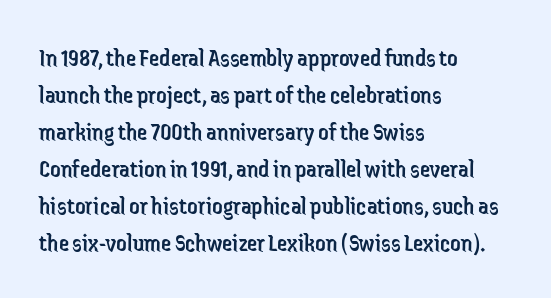
The image shows 26 px text type, upright; set left-aligned, normal line spacing (1.42x), normal letter spacing, not underlined.
